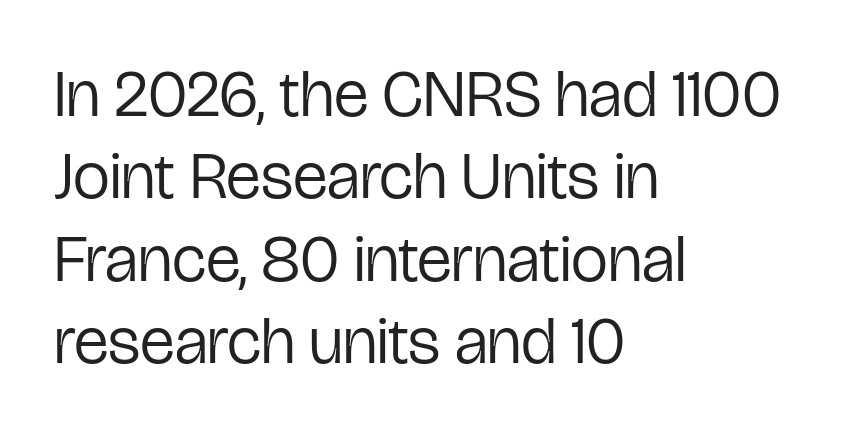
Q: Is the text bold? A: No.
Q: Is the text italic (slanted)? A: No, it is upright.
Q: Is the typeface a serif or a sans-serif typeface? A: Sans-serif.
Q: Is the text underlined? A: No.
Q: How is the paragraph aligned? A: Left-aligned.
Q: Is the spacing between letters normal or unusually wide? A: Normal.
Q: Is the spacing between lines tight, normal or loose? A: Normal.
Q: Width (condensed, normal, or wide)? A: Condensed.
Q: Stroke contrast? A: Low.
Q: x-height? A: Medium.
Q: Monospaced? A: No.
